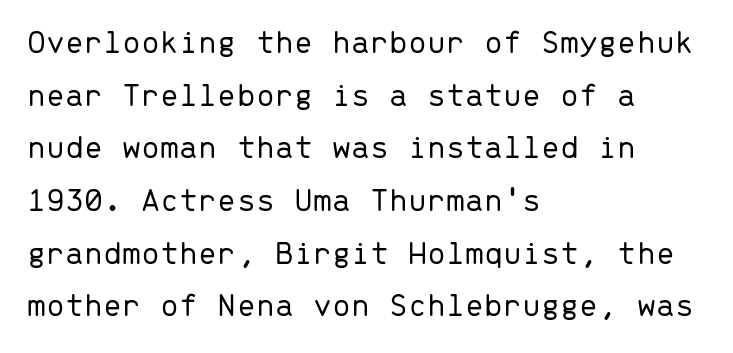
Q: Is the text bold? A: No.
Q: Is the text italic (slanted)? A: No, it is upright.
Q: Is the typeface a serif or a sans-serif typeface? A: Sans-serif.
Q: Is the text underlined? A: No.
Q: How is the paragraph aligned? A: Left-aligned.
Q: Is the spacing between letters normal or unusually wide? A: Normal.
Q: Is the spacing between lines tight, normal or loose? A: Normal.
Q: Width (condensed, normal, or wide)? A: Normal.
Q: Stroke contrast? A: Low.
Q: x-height? A: Medium.
Q: Monospaced? A: Yes.
